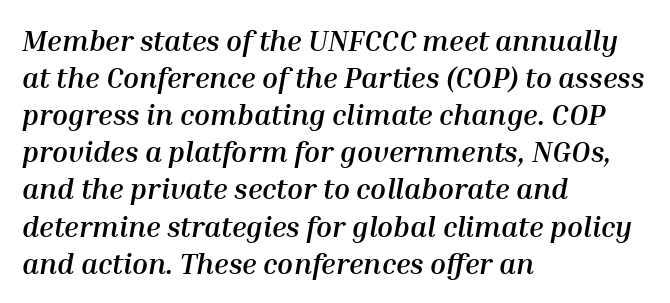
The image shows 29 px semibold type, italic (leaning right); set left-aligned, normal line spacing (1.28x), normal letter spacing, not underlined; medium stroke contrast and a medium x-height.
